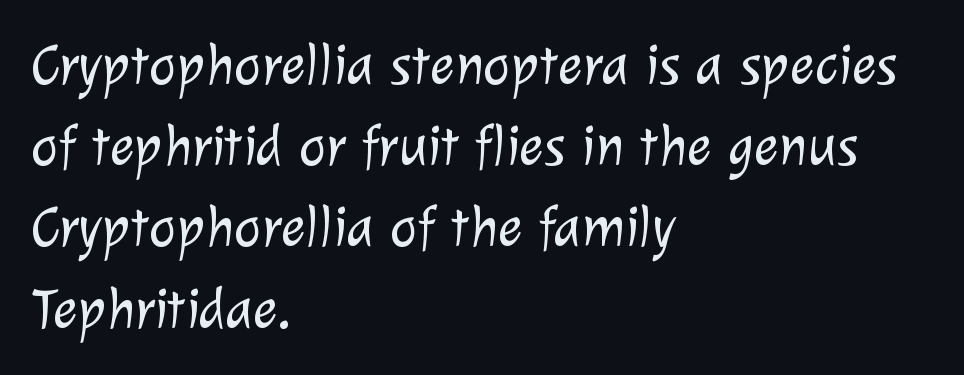
{"serif": "no", "bold": "no", "weight": "light", "width": "normal", "stroke_contrast": "low", "x_height": "medium", "monospaced": "no", "underline": "no", "align": "left", "line_spacing": "normal", "line_spacing_ratio": 1.4, "letter_spacing": "normal", "letter_spacing_em": 0.0, "glyph_px": 58}
